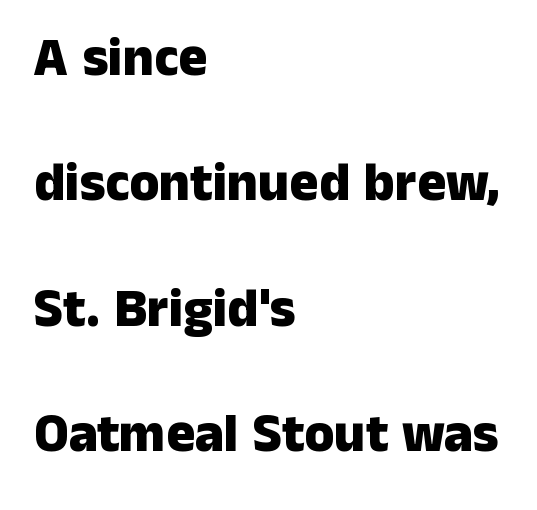
{"serif": "no", "italic": "no", "bold": "yes", "weight": "heavy", "width": "normal", "stroke_contrast": "low", "x_height": "medium", "monospaced": "no", "underline": "no", "align": "left", "line_spacing": "loose", "line_spacing_ratio": 2.32, "letter_spacing": "normal", "letter_spacing_em": 0.0, "glyph_px": 54}
